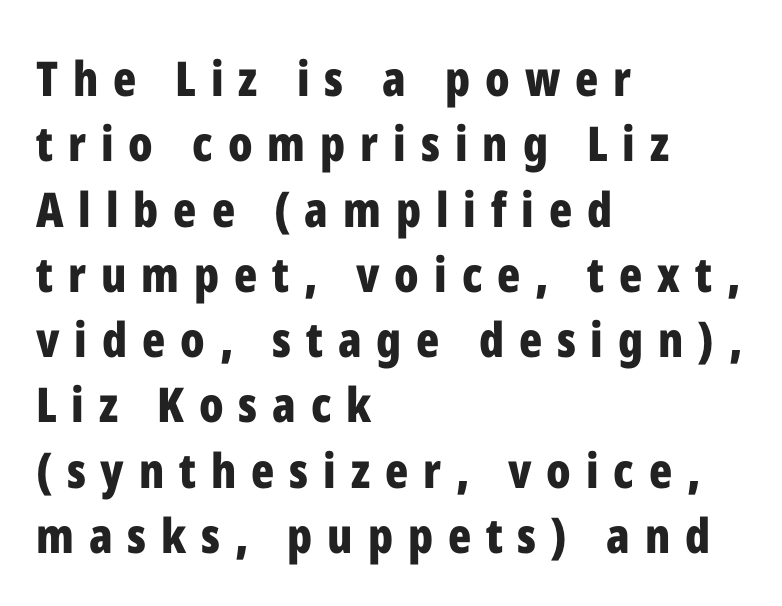
{"serif": "no", "italic": "no", "bold": "yes", "weight": "bold", "width": "condensed", "stroke_contrast": "low", "x_height": "medium", "monospaced": "no", "underline": "no", "align": "left", "line_spacing": "normal", "line_spacing_ratio": 1.36, "letter_spacing": "wide", "letter_spacing_em": 0.31, "glyph_px": 48}
